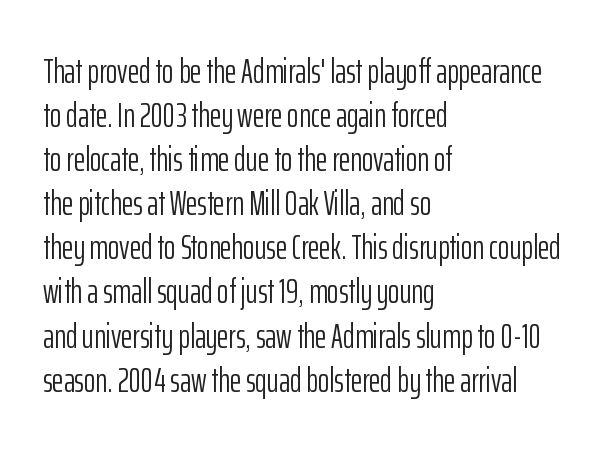
The image shows 35 px light, condensed sans-serif type, upright; set left-aligned, normal line spacing (1.26x), normal letter spacing, not underlined; low stroke contrast and a medium x-height.
